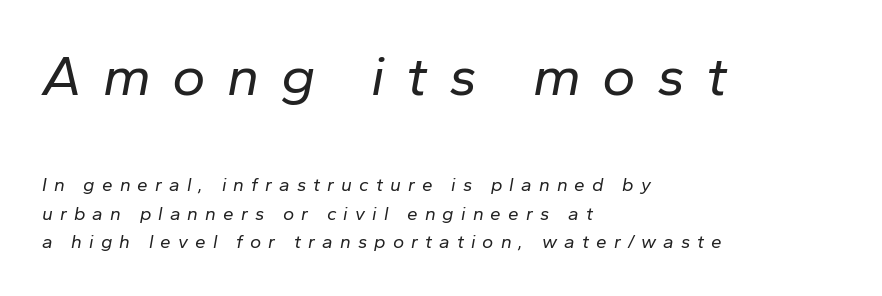
{"italic": "yes", "lean": "right", "slant_degrees": 10, "bold": "no", "weight": "regular", "width": "normal", "stroke_contrast": "low", "x_height": "medium", "monospaced": "no", "underline": "no", "align": "left", "line_spacing": "normal", "line_spacing_ratio": 1.5, "letter_spacing": "wide", "letter_spacing_em": 0.37, "larger_block": "first", "size_ratio": 3.0, "glyph_px": 57}
